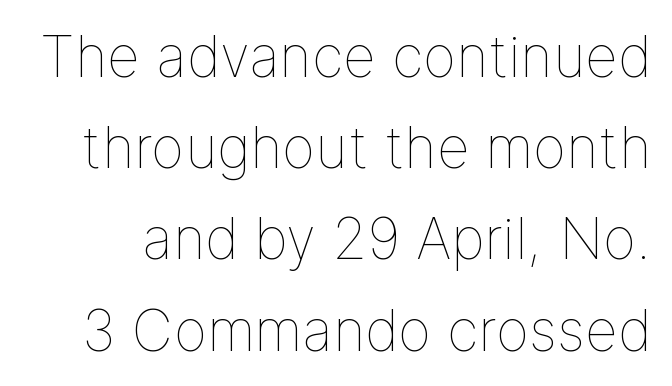
{"italic": "no", "bold": "no", "weight": "thin", "width": "normal", "stroke_contrast": "low", "x_height": "medium", "monospaced": "no", "underline": "no", "line_spacing": "normal", "line_spacing_ratio": 1.6, "letter_spacing": "normal", "letter_spacing_em": 0.0, "glyph_px": 57}
